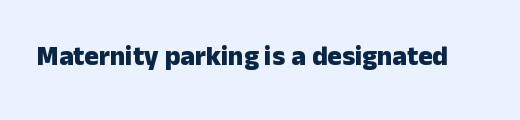
The image shows 27 px bold type, upright; set normal letter spacing, not underlined.
